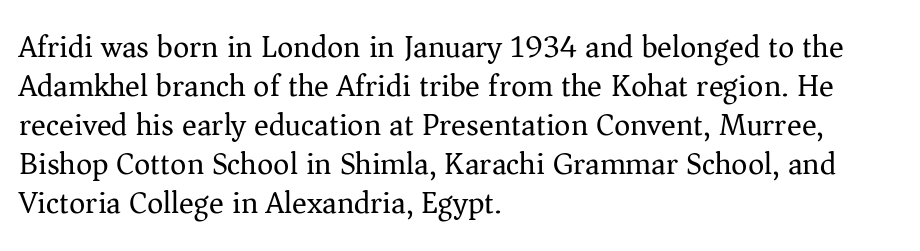
These glyphs show unthickened strokes, regular width or finer. This is the regular roman posture of the typeface. Classification — serif. Look at the tracking — it's just the regular setting, nothing added.
